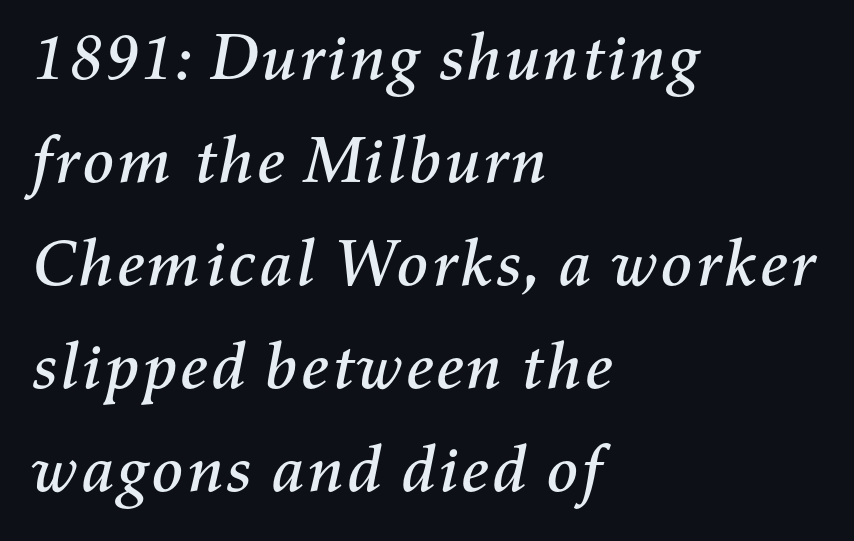
Words appear dense and cohesive because spacing is normal. Varying glyph widths throughout — classic text-font behaviour. Reading down the column, the eye jumps a familiar distance to each next line. One-word summary of the alignment: left. Quick note: italic. The space directly below the letters is spotless.
